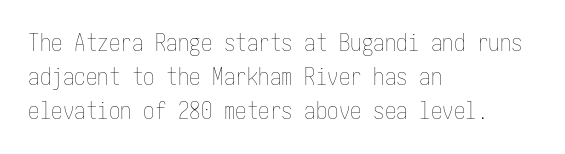
The image shows 23 px text type, upright; set left-aligned, normal line spacing (1.47x), normal letter spacing, not underlined.
